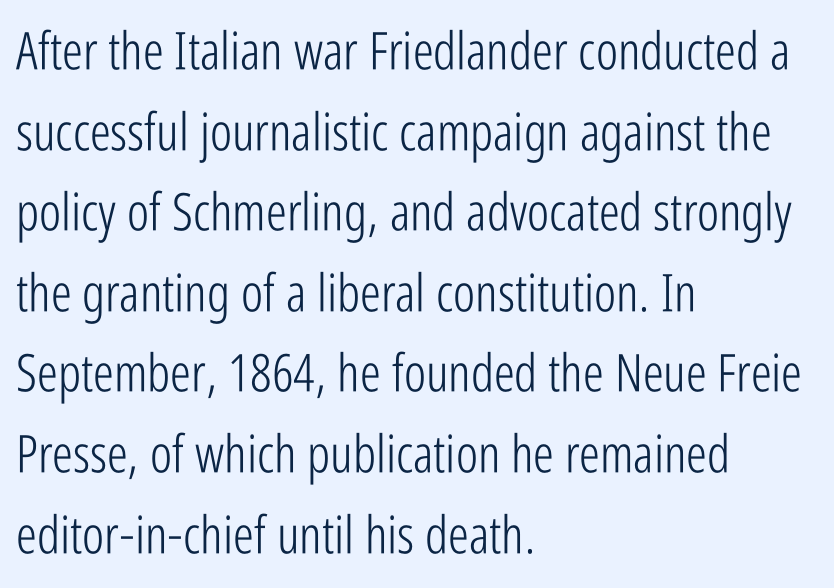
The image shows 52 px light, condensed sans-serif type, upright; set left-aligned, normal line spacing (1.55x), normal letter spacing, not underlined; low stroke contrast and a medium x-height.
